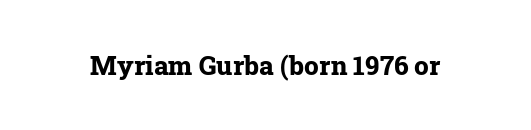
Only glyphs here, with clear space below each row. Rendered with straight, roman letterforms. The glyphs have the mass of a bold cut. Observe the ordinary spacing: letters are neighbours, not strangers.
